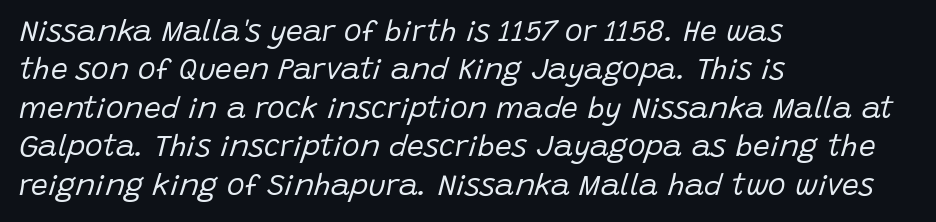
Q: Is the text bold? A: No.
Q: Is the text italic (slanted)? A: Yes, it leans right by about 15 degrees.
Q: Is the text underlined? A: No.
Q: How is the paragraph aligned? A: Left-aligned.
Q: Is the spacing between letters normal or unusually wide? A: Normal.
Q: Is the spacing between lines tight, normal or loose? A: Normal.
Q: Width (condensed, normal, or wide)? A: Normal.
Q: Stroke contrast? A: Low.
Q: x-height? A: Large.
Q: Monospaced? A: No.
